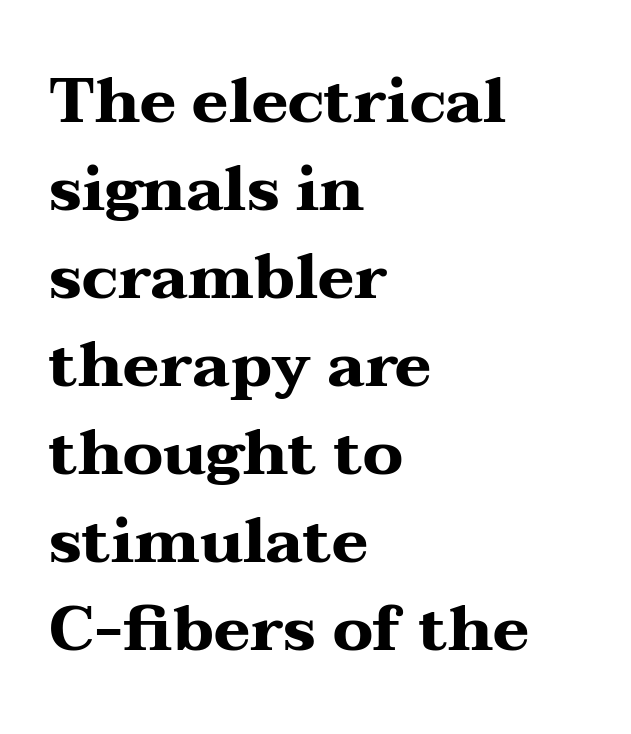
The image shows 62 px heavy, wide serif type, upright; set left-aligned, normal line spacing (1.42x), normal letter spacing, not underlined; medium stroke contrast and a medium x-height.
